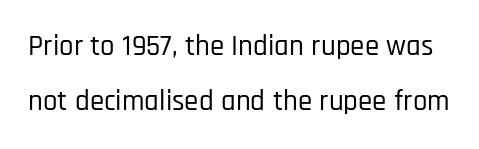
Short note: letters normally spaced. Bare-footed words on every line. Think of a printed novel: that variable character pitch is what you see here. Upright lettering throughout. Examine the stroke ends and you'll find no serifs.
